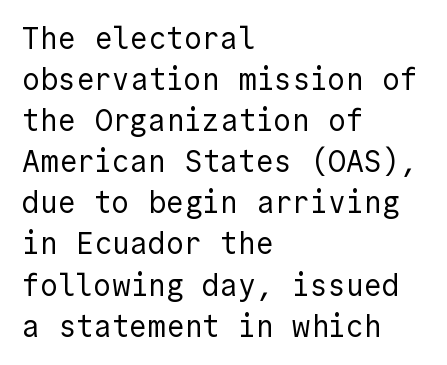
Q: Is the text bold? A: No.
Q: Is the text italic (slanted)? A: No, it is upright.
Q: Is the typeface a serif or a sans-serif typeface? A: Sans-serif.
Q: Is the text underlined? A: No.
Q: How is the paragraph aligned? A: Left-aligned.
Q: Is the spacing between letters normal or unusually wide? A: Normal.
Q: Is the spacing between lines tight, normal or loose? A: Normal.
Q: Width (condensed, normal, or wide)? A: Normal.
Q: x-height? A: Medium.
